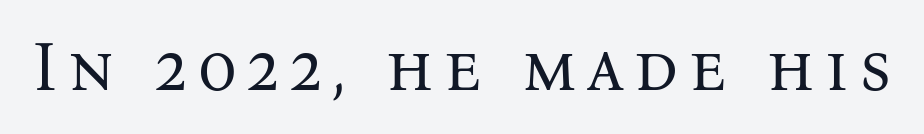
The image shows 69 px regular-weight serif type, upright; set not underlined; medium stroke contrast and a medium x-height.
